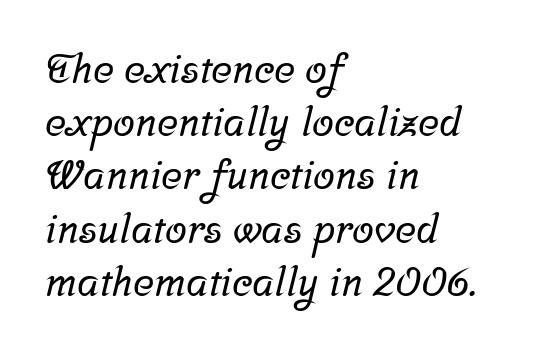
Q: Is the text underlined? A: No.
Q: How is the paragraph aligned? A: Left-aligned.
Q: Is the spacing between letters normal or unusually wide? A: Normal.
Q: Is the spacing between lines tight, normal or loose? A: Normal.
Q: Width (condensed, normal, or wide)? A: Normal.
Q: Stroke contrast? A: Low.
Q: x-height? A: Medium.
Q: Monospaced? A: No.
